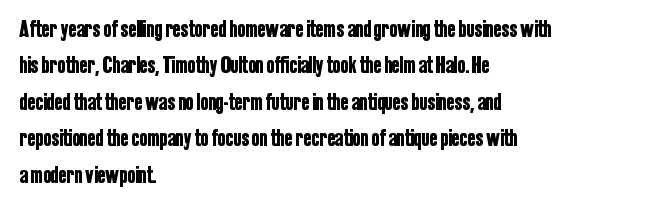
Q: Is the text italic (slanted)? A: No, it is upright.
Q: Is the text underlined? A: No.
Q: How is the paragraph aligned? A: Left-aligned.
Q: Is the spacing between letters normal or unusually wide? A: Normal.
Q: Is the spacing between lines tight, normal or loose? A: Normal.
